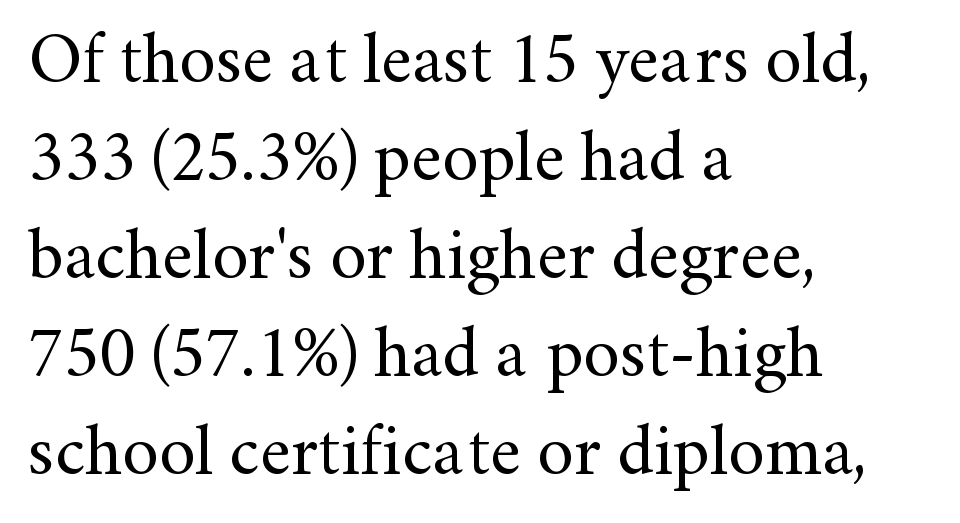
A typesetter would call this proportional, since set widths differ per character. All the whitespace from short lines collects on the right. The face looks like a standard text weight, possibly lighter. The passage shown is not underscored anywhere. Successive baselines arrive at the customary interval. Does extra space separate the letters? No, they use regular spacing.
